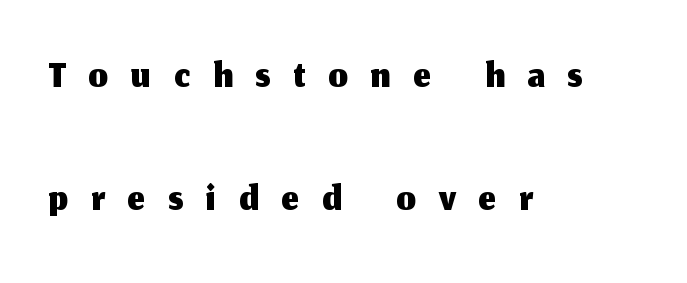
The image shows 62 px sans-serif type, upright; set left-aligned, loose line spacing (1.99x), unusually wide letter spacing (+0.37 em), not underlined; medium stroke contrast and a medium x-height.
